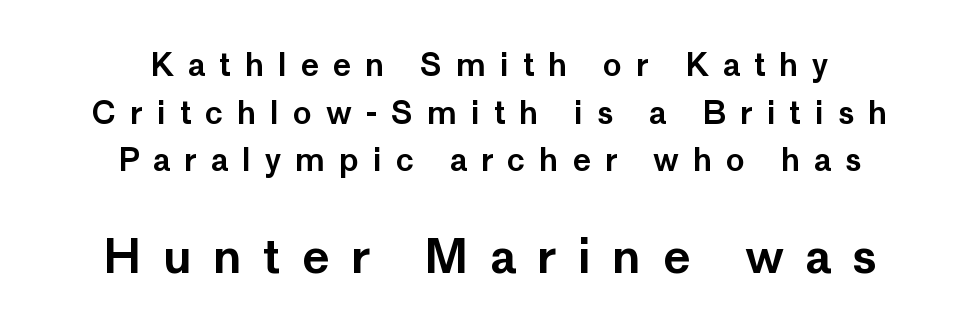
Q: Is the text italic (slanted)? A: No, it is upright.
Q: Is the typeface a serif or a sans-serif typeface? A: Sans-serif.
Q: Is the text underlined? A: No.
Q: How is the paragraph aligned? A: Centered.
Q: Is the spacing between letters normal or unusually wide? A: Unusually wide.
Q: Is the spacing between lines tight, normal or loose? A: Normal.
Q: Which block of text is set in a larger size, the first (top) or the second (bottom)? A: The second (bottom) one.
Q: Width (condensed, normal, or wide)? A: Normal.
Q: Stroke contrast? A: Low.
Q: x-height? A: Medium.
Q: Monospaced? A: No.
